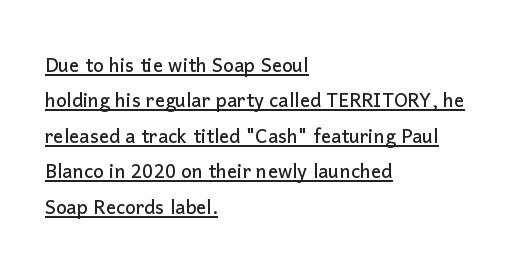
The glyphs are accompanied by a horizontal stroke just below them. Honestly, the letter spacing is just normal — you wouldn't notice it. If you drew a ruler down the left edge, every line would touch it. Posture: upright roman. Line spacing here is normal.
